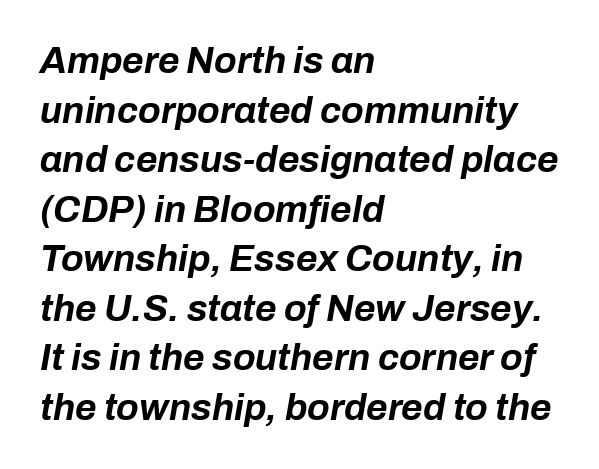
The image shows 37 px bold type, italic (leaning right); set left-aligned, normal line spacing (1.34x), normal letter spacing, not underlined; low stroke contrast and a medium x-height.
